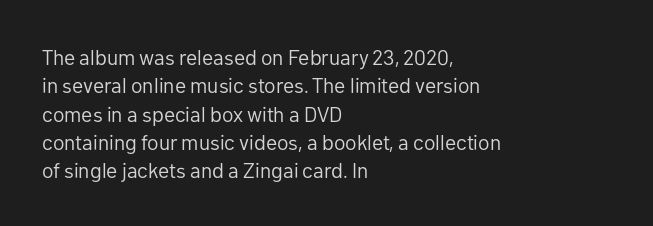
The image shows 21 px text type, upright; set left-aligned, normal line spacing (1.35x), normal letter spacing, not underlined.
